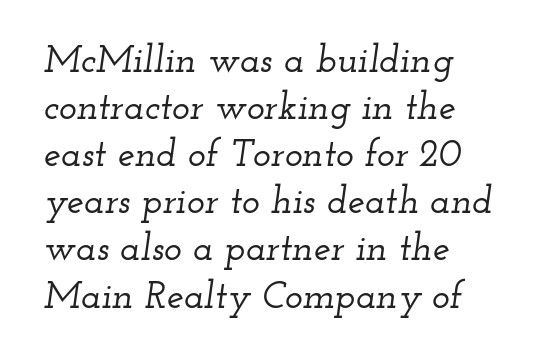
Q: Is the text italic (slanted)? A: Yes, it leans right by about 12 degrees.
Q: Is the typeface a serif or a sans-serif typeface? A: Serif.
Q: Is the text underlined? A: No.
Q: How is the paragraph aligned? A: Left-aligned.
Q: Is the spacing between letters normal or unusually wide? A: Normal.
Q: Width (condensed, normal, or wide)? A: Wide.
Q: Stroke contrast? A: Low.
Q: x-height? A: Small.
Q: Monospaced? A: No.
